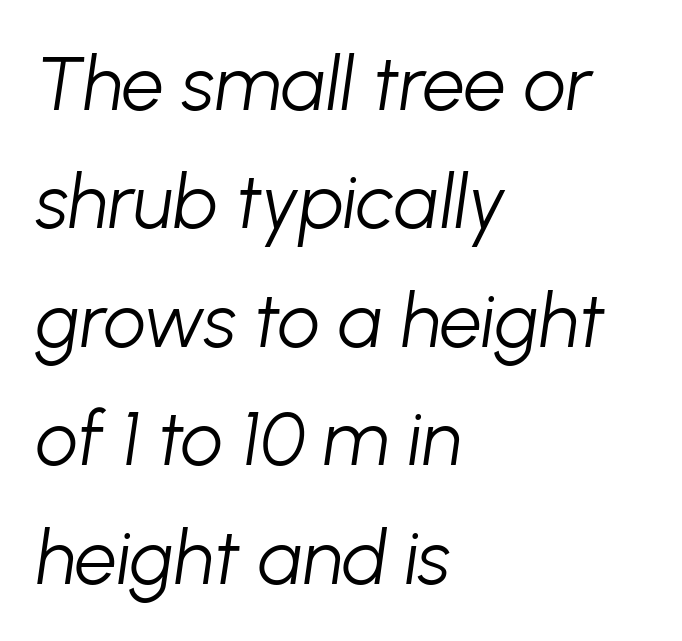
{"italic": "yes", "lean": "right", "slant_degrees": 8, "bold": "no", "weight": "light", "width": "normal", "stroke_contrast": "low", "x_height": "medium", "monospaced": "no", "underline": "no", "align": "left", "line_spacing": "normal", "line_spacing_ratio": 1.58, "letter_spacing": "normal", "letter_spacing_em": 0.0, "glyph_px": 75}
